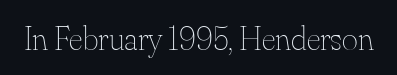
The image shows 34 px thin type, upright; set normal letter spacing, not underlined; medium stroke contrast and a small x-height.
